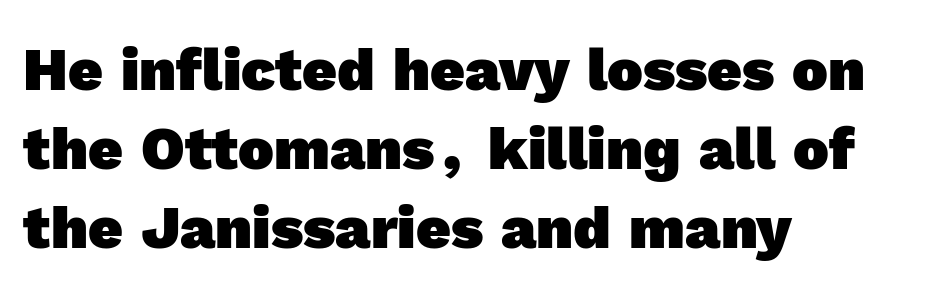
{"serif": "no", "bold": "yes", "weight": "heavy", "width": "normal", "x_height": "medium", "monospaced": "no", "underline": "no", "align": "left", "line_spacing": "normal", "line_spacing_ratio": 1.32, "letter_spacing": "normal", "letter_spacing_em": 0.0, "glyph_px": 60}
